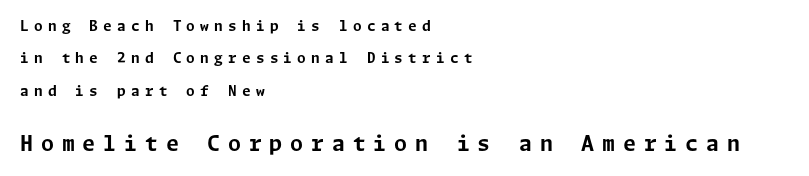
This rendering features lettering with no underline. The emphasis by scale lands on block number two, below. Summary of weight: heavy, a full bold. There is plenty of visible air inserted between adjacent glyphs. Is there any slant? The stems are plumb.
